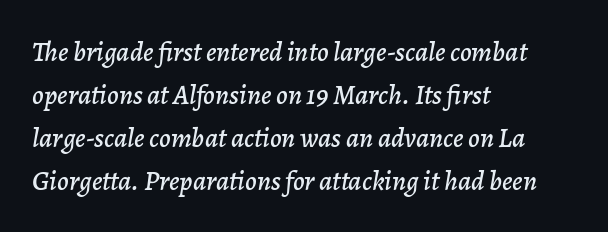
How are the letters spaced? Ordinarily, with no added tracking. Do the characters align in a grid? No, the font is proportional. Style check: oblique. The rows are spaced the way most documents space them.
